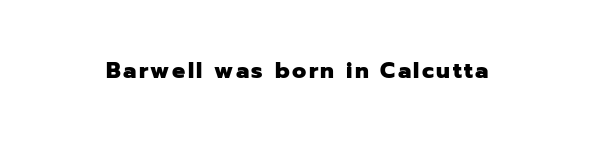
The image shows 22 px bold type, upright; set not underlined.
